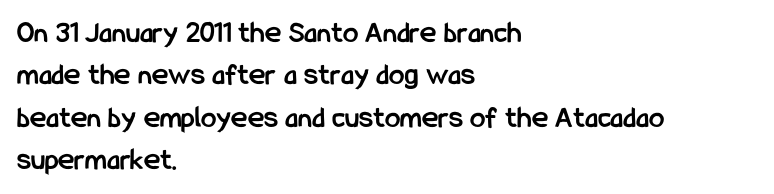
You can tell it's not italic because the verticals are truly vertical. Letter spacing: default. Strokes here are thick enough to call this a true bold. Leading: standard. Every row of glyphs begins at an identical x-position on the left.
